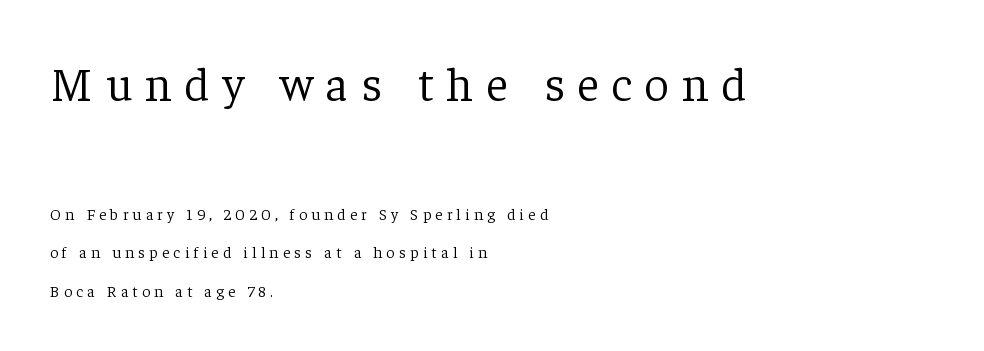
The image shows 48 px light serif type, upright; set left-aligned, loose line spacing (2.39x), unusually wide letter spacing (+0.27 em), not underlined; the first (top) block is 3.0x larger; low stroke contrast and a medium x-height.
